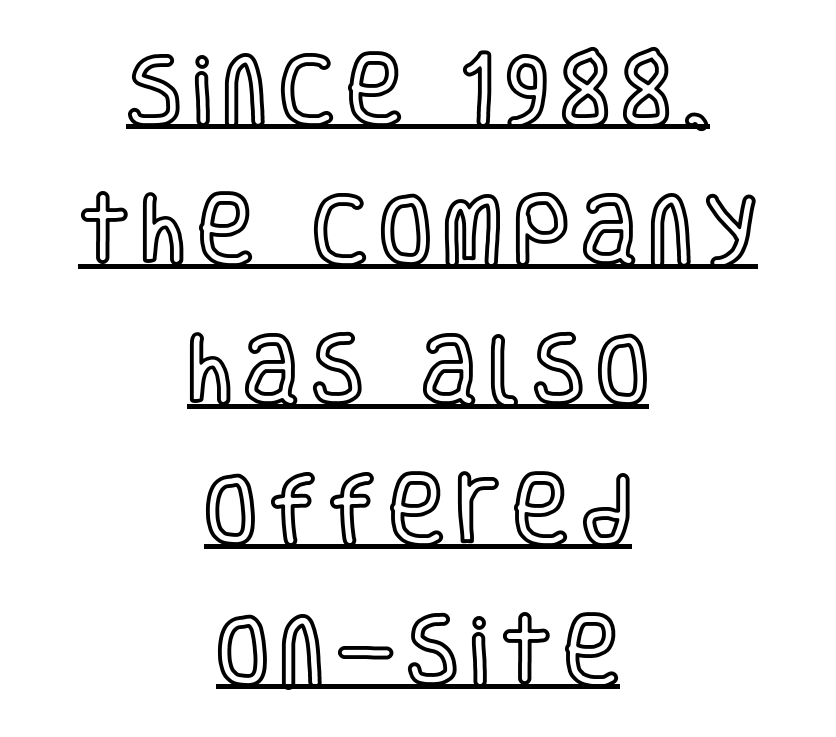
Q: Is the text italic (slanted)? A: No, it is upright.
Q: Is the text underlined? A: Yes.
Q: How is the paragraph aligned? A: Centered.
Q: Width (condensed, normal, or wide)? A: Condensed.
Q: x-height? A: Large.
Q: Monospaced? A: No.
